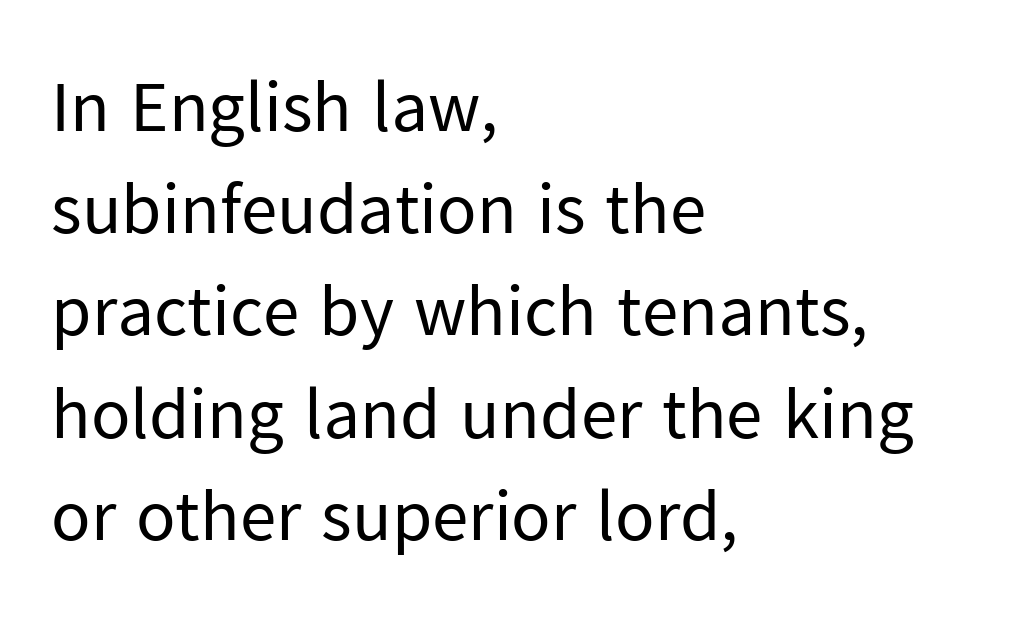
In CSS terms this would be text-align: left. This is the regular roman posture of the typeface. The passage shown is not underscored anywhere. Is this a fixed-width face? No — the glyphs have proportional, varying widths.
